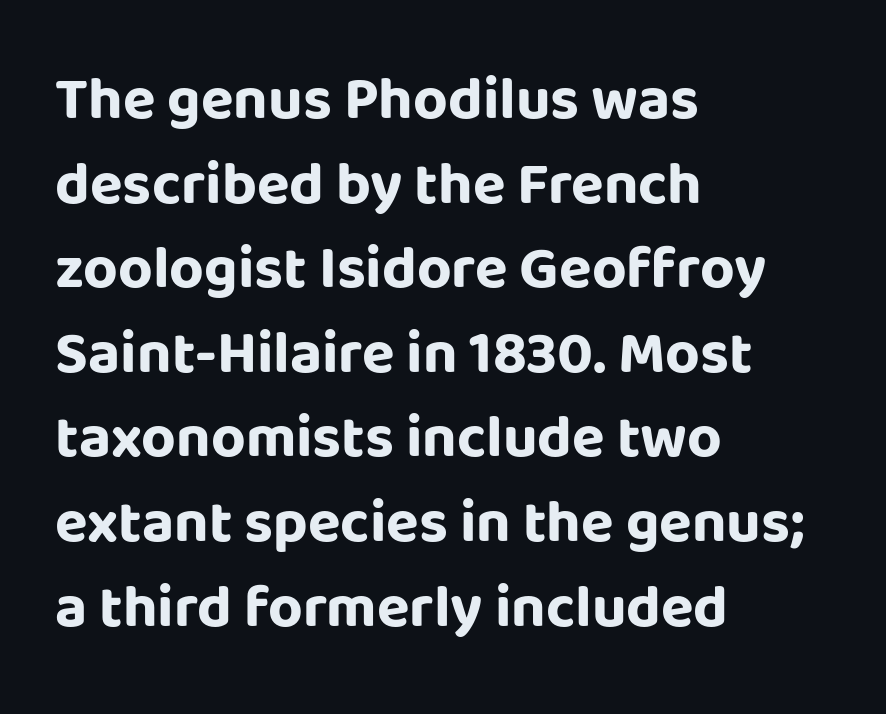
The image shows 60 px bold sans-serif type, upright; set left-aligned, normal line spacing (1.41x), normal letter spacing, not underlined; low stroke contrast and a large x-height.
